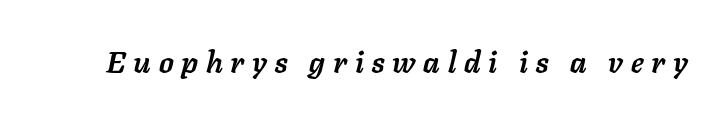
{"italic": "yes", "lean": "right", "slant_degrees": 11, "bold": "yes", "weight": "semibold", "width": "normal", "stroke_contrast": "low", "x_height": "medium", "monospaced": "no", "underline": "no", "letter_spacing": "wide", "letter_spacing_em": 0.26, "glyph_px": 30}
